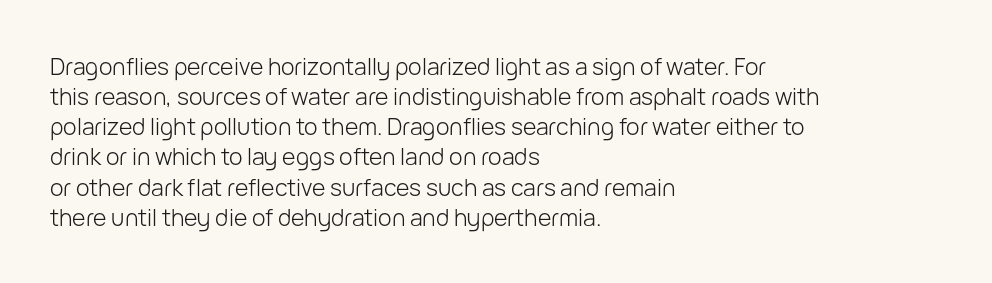
{"italic": "no", "bold": "no", "underline": "no", "align": "left", "line_spacing": "normal", "line_spacing_ratio": 1.31, "letter_spacing": "normal", "letter_spacing_em": 0.0, "glyph_px": 23}
